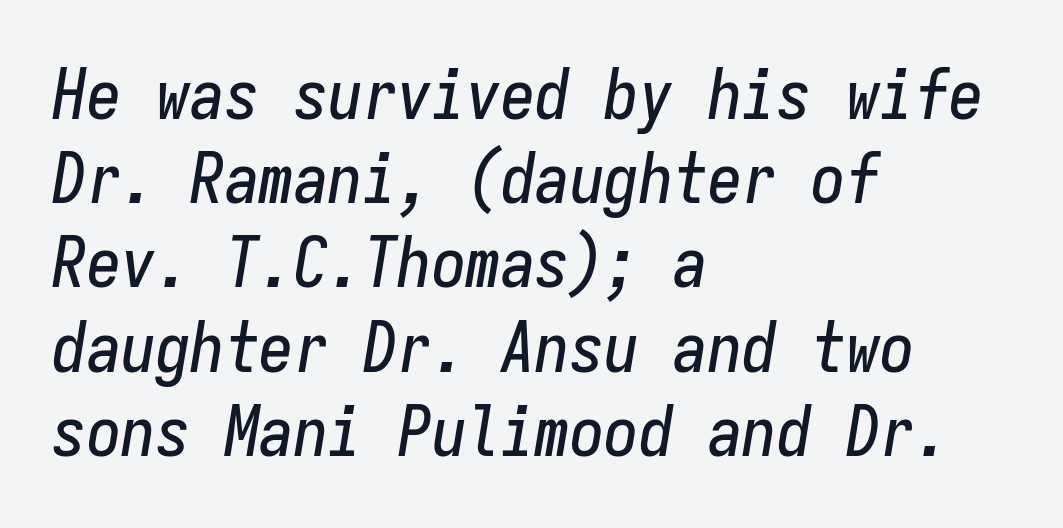
Q: Is the text italic (slanted)? A: Yes, it leans right by about 9 degrees.
Q: Is the text underlined? A: No.
Q: How is the paragraph aligned? A: Left-aligned.
Q: Is the spacing between letters normal or unusually wide? A: Normal.
Q: Width (condensed, normal, or wide)? A: Condensed.
Q: Stroke contrast? A: Low.
Q: x-height? A: Medium.
Q: Monospaced? A: Yes.
